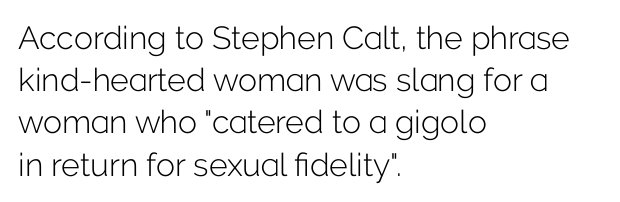
The paragraph shown leans on its left margin. Characters remain perfectly vertical along every line. The passage shown has conventional tracking throughout. Nothing heavy about these letters — not bold at all. These lines are composed in type without serifs. Only glyphs here, with clear space below each row.
